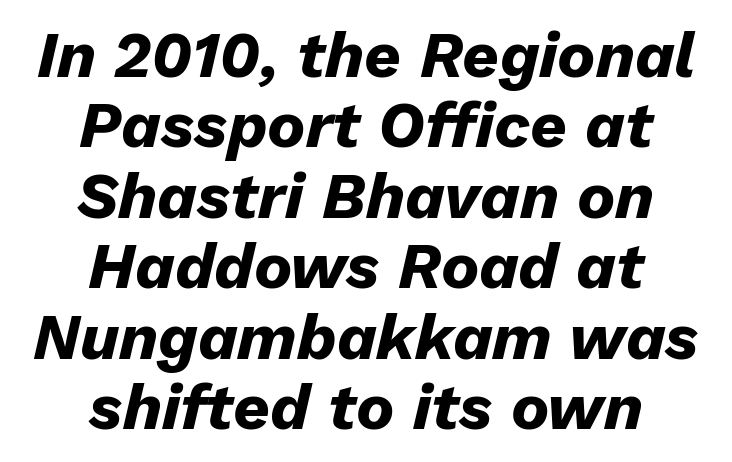
These words are printed bold, with thick strokes throughout. The lines are quadded center. Regarding leading, the lines here are crowded together. Characters are canted at an angle relative to the baseline's perpendicular.
